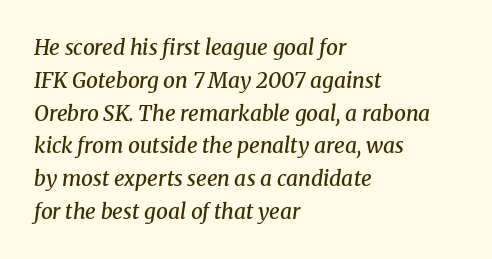
The image shows 21 px text type, italic (leaning right); set left-aligned, normal line spacing (1.56x), normal letter spacing, not underlined.
